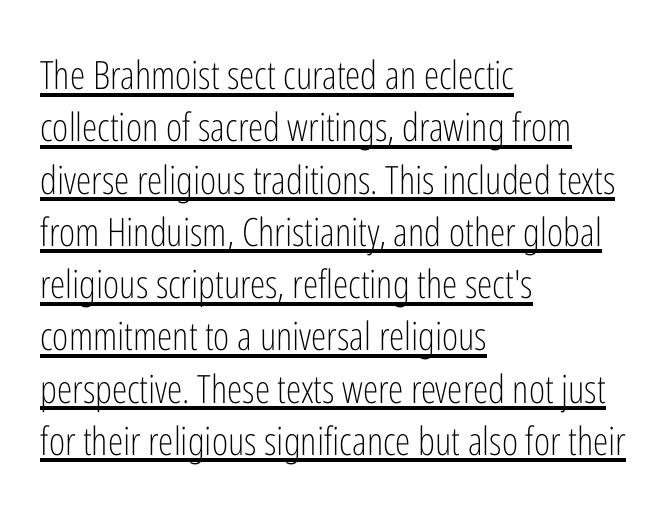
{"serif": "no", "italic": "no", "bold": "no", "weight": "light", "width": "condensed", "stroke_contrast": "low", "x_height": "medium", "monospaced": "no", "underline": "yes", "align": "left", "line_spacing": "normal", "line_spacing_ratio": 1.34, "letter_spacing": "normal", "letter_spacing_em": 0.0, "glyph_px": 39}
